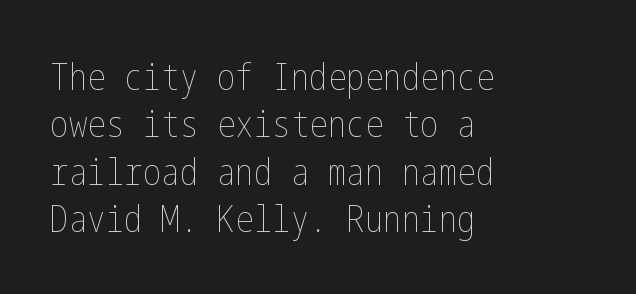
Q: Is the text bold? A: No.
Q: Is the text italic (slanted)? A: No, it is upright.
Q: Is the text underlined? A: No.
Q: How is the paragraph aligned? A: Left-aligned.
Q: Is the spacing between letters normal or unusually wide? A: Normal.
Q: Is the spacing between lines tight, normal or loose? A: Normal.
Q: Width (condensed, normal, or wide)? A: Condensed.
Q: Stroke contrast? A: Low.
Q: x-height? A: Medium.
